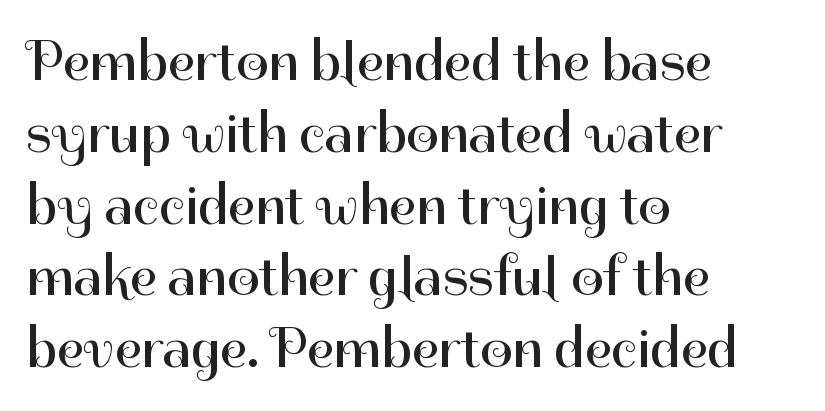
A classic flush-left, rag-right setting is used for this passage. Tracking value appears to be zero — textbook default spacing. Only glyphs here, with clear space below each row. Reading down the column, the eye jumps a familiar distance to each next line. Nothing heavy about these letters — not bold at all. The lettering holds an erect, upright posture throughout.
